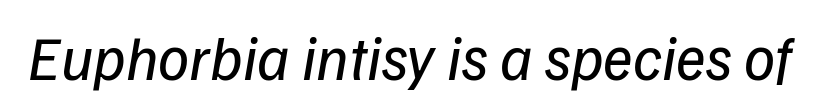
Q: Is the text bold? A: No.
Q: Is the typeface a serif or a sans-serif typeface? A: Sans-serif.
Q: Is the text underlined? A: No.
Q: Is the spacing between letters normal or unusually wide? A: Normal.
Q: Width (condensed, normal, or wide)? A: Normal.
Q: Stroke contrast? A: Low.
Q: x-height? A: Medium.
Q: Monospaced? A: No.
